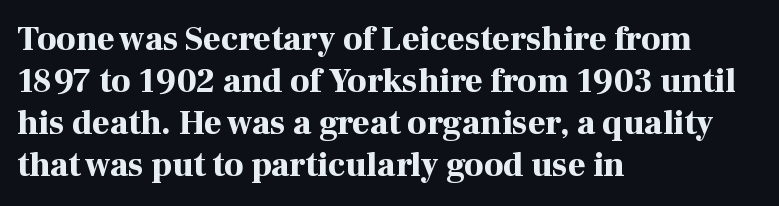
Q: Is the text bold? A: Yes.
Q: Is the text italic (slanted)? A: No, it is upright.
Q: Is the typeface a serif or a sans-serif typeface? A: Serif.
Q: Is the text underlined? A: No.
Q: How is the paragraph aligned? A: Left-aligned.
Q: Is the spacing between letters normal or unusually wide? A: Normal.
Q: Width (condensed, normal, or wide)? A: Normal.
Q: Stroke contrast? A: High.
Q: x-height? A: Medium.
Q: Monospaced? A: No.
